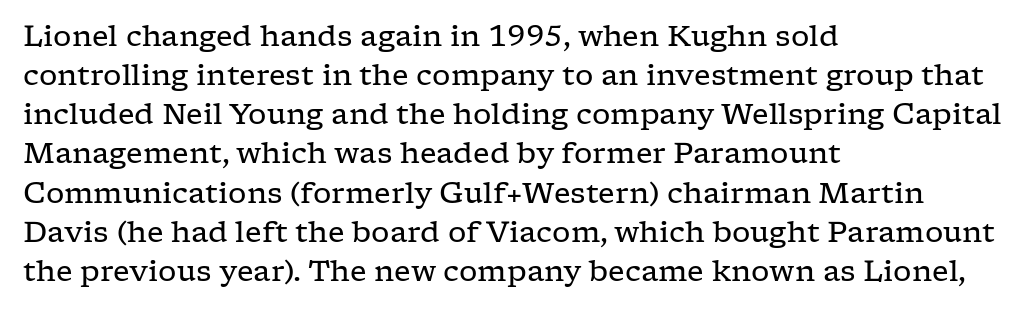
The rendering uses natural spacing where letterforms have individual widths. Type without underlining. Each line starts at the same left margin while the right side varies. Does the type have serifs? Yes, each stem ends in a small foot.
